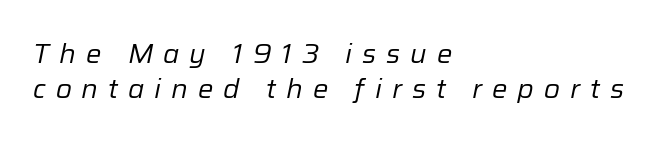
Q: Is the text bold? A: No.
Q: Is the text italic (slanted)? A: Yes, it leans right by about 12 degrees.
Q: Is the text underlined? A: No.
Q: How is the paragraph aligned? A: Left-aligned.
Q: Is the spacing between letters normal or unusually wide? A: Unusually wide.
Q: Is the spacing between lines tight, normal or loose? A: Normal.
